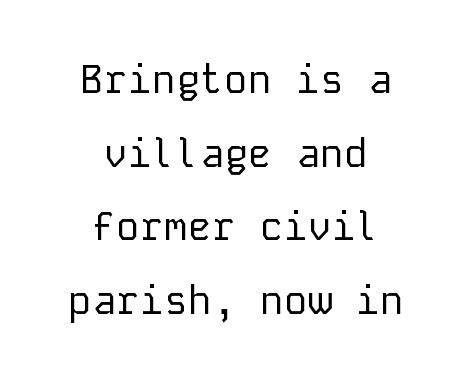
Q: Is the text bold? A: No.
Q: Is the text italic (slanted)? A: No, it is upright.
Q: Is the typeface a serif or a sans-serif typeface? A: Sans-serif.
Q: Is the text underlined? A: No.
Q: How is the paragraph aligned? A: Centered.
Q: Is the spacing between letters normal or unusually wide? A: Normal.
Q: Width (condensed, normal, or wide)? A: Normal.
Q: Stroke contrast? A: Low.
Q: x-height? A: Medium.
Q: Monospaced? A: Yes.
